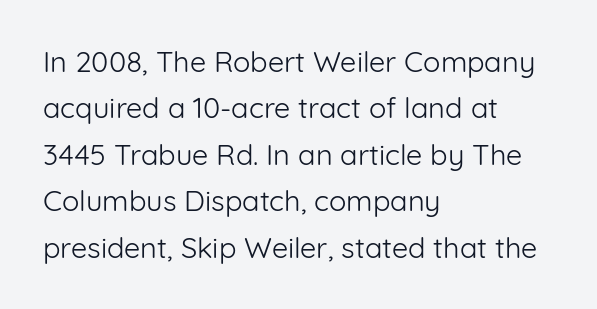
Is there any slant? The stems are plumb. You can tell from the bare stems that sans-serif type was used. How are the letters spaced? Ordinarily, with no added tracking. The line-height multiplier appears to be the usual default.
